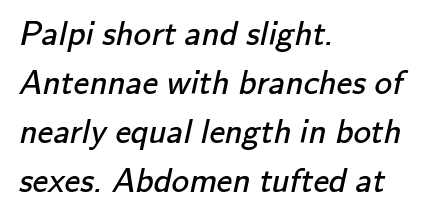
The image shows 35 px regular-weight sans-serif type; set left-aligned, normal line spacing (1.4x), normal letter spacing, not underlined; low stroke contrast and a small x-height.
